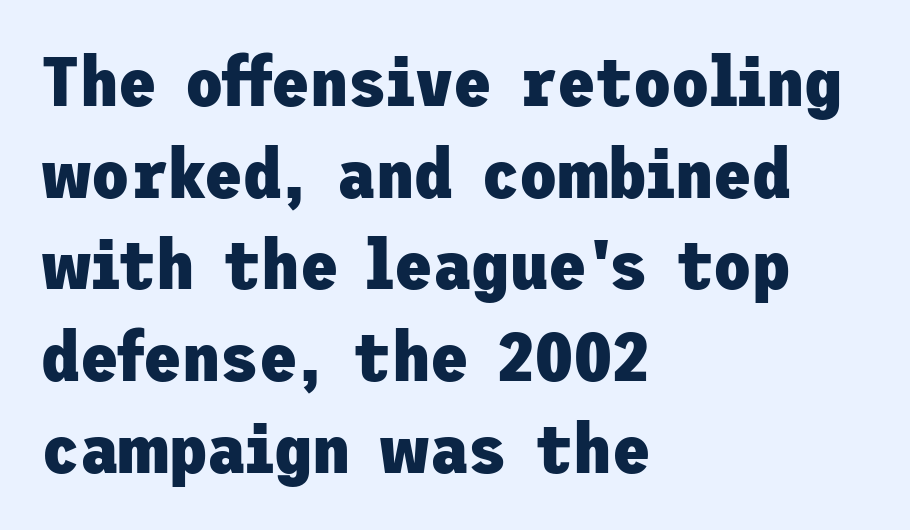
{"serif": "no", "italic": "no", "bold": "yes", "weight": "heavy", "width": "normal", "stroke_contrast": "low", "x_height": "medium", "underline": "no", "align": "left", "line_spacing": "normal", "line_spacing_ratio": 1.31, "letter_spacing": "normal", "letter_spacing_em": 0.0, "glyph_px": 70}
